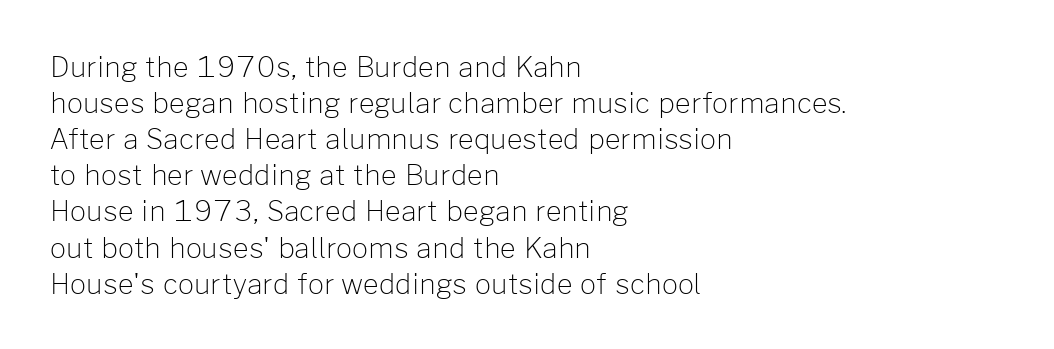
The image shows 28 px light sans-serif type, upright; set left-aligned, normal line spacing (1.29x), normal letter spacing, not underlined; low stroke contrast and a medium x-height.
